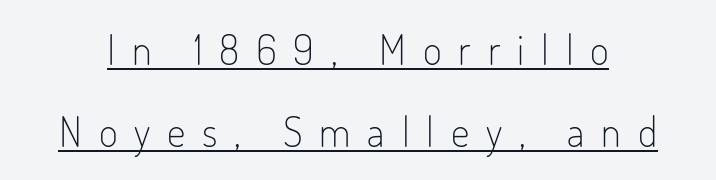
The image shows 41 px light, condensed sans-serif type, upright; set loose line spacing (2.01x), unusually wide letter spacing (+0.41 em), underlined; low stroke contrast and a small x-height.
